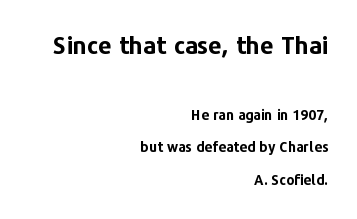
Q: Is the text bold? A: Yes.
Q: Is the text italic (slanted)? A: No, it is upright.
Q: Is the text underlined? A: No.
Q: How is the paragraph aligned? A: Right-aligned.
Q: Is the spacing between letters normal or unusually wide? A: Normal.
Q: Is the spacing between lines tight, normal or loose? A: Loose.
Q: Which block of text is set in a larger size, the first (top) or the second (bottom)? A: The first (top) one.
